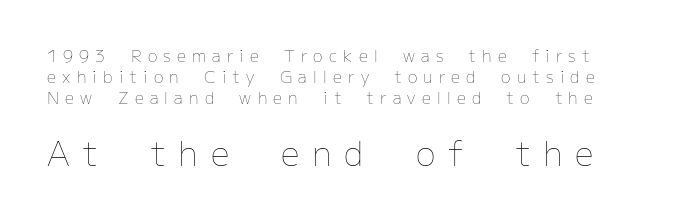
Character size in the trailing block exceeds that of the leading block. The letters look calm and open, with moderate or lighter stems. A typesetter would call this proportional, since set widths differ per character. Only glyphs here, with clear space below each row.
